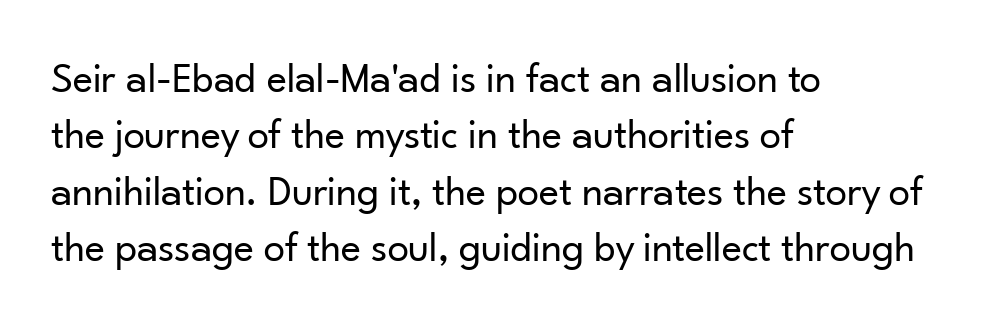
Unmarked baselines from the first word to the last. These lines stack with their left ends in a neat column. The passage shown is typed in a proportional face where columns would drift. Words appear dense and cohesive because spacing is normal. The axis of the letterforms is exactly vertical. Does the type have serifs? No, each stem ends abruptly.
